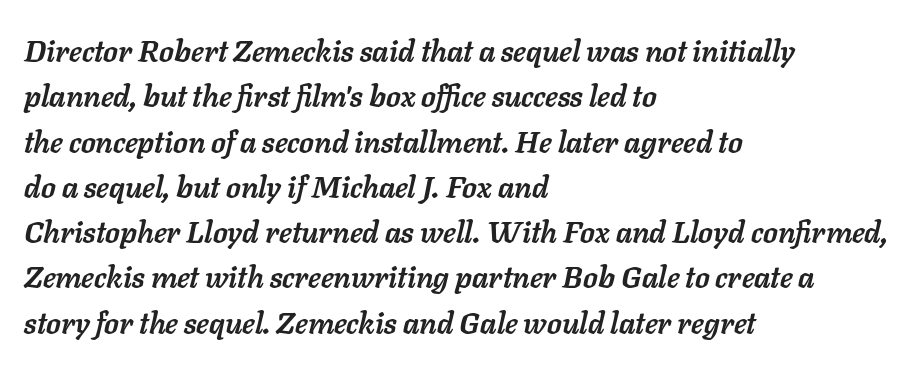
The image shows 30 px semibold type, italic (leaning right); set left-aligned, normal line spacing (1.51x), normal letter spacing, not underlined; low stroke contrast and a medium x-height.
